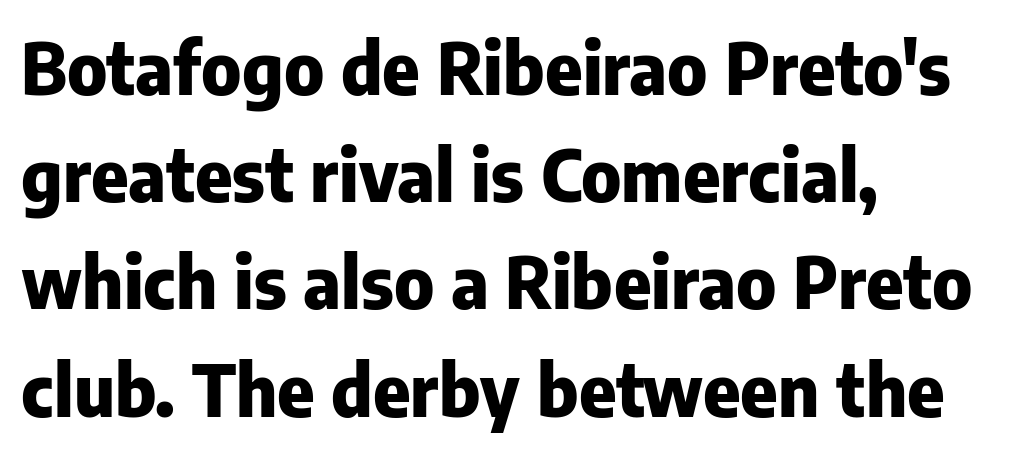
Q: Is the text bold? A: Yes.
Q: Is the text italic (slanted)? A: No, it is upright.
Q: Is the typeface a serif or a sans-serif typeface? A: Sans-serif.
Q: Is the text underlined? A: No.
Q: How is the paragraph aligned? A: Left-aligned.
Q: Is the spacing between letters normal or unusually wide? A: Normal.
Q: Is the spacing between lines tight, normal or loose? A: Normal.
Q: Width (condensed, normal, or wide)? A: Normal.
Q: Stroke contrast? A: Low.
Q: x-height? A: Medium.
Q: Monospaced? A: No.
